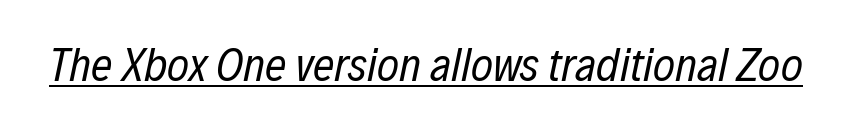
{"italic": "yes", "lean": "right", "slant_degrees": 12, "bold": "no", "weight": "regular", "width": "condensed", "stroke_contrast": "low", "x_height": "medium", "monospaced": "no", "underline": "yes", "letter_spacing": "normal", "letter_spacing_em": 0.0, "glyph_px": 47}
